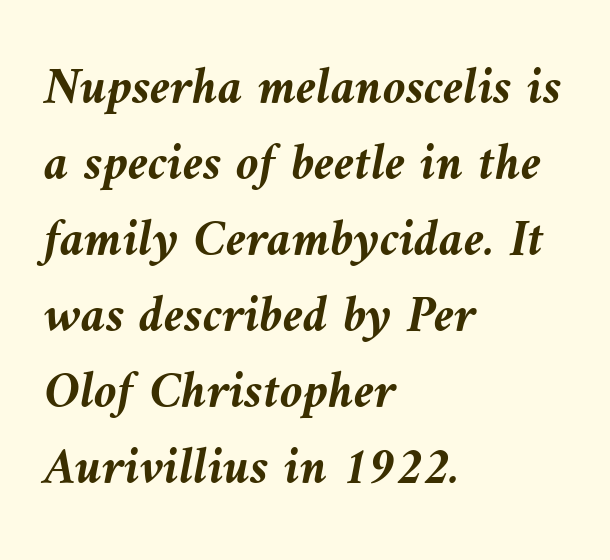
Q: Is the text bold? A: Yes.
Q: Is the text italic (slanted)? A: Yes, it leans left by about 10 degrees.
Q: Is the text underlined? A: No.
Q: How is the paragraph aligned? A: Left-aligned.
Q: Is the spacing between letters normal or unusually wide? A: Normal.
Q: Is the spacing between lines tight, normal or loose? A: Normal.
Q: Width (condensed, normal, or wide)? A: Normal.
Q: Stroke contrast? A: Medium.
Q: x-height? A: Medium.
Q: Monospaced? A: No.
